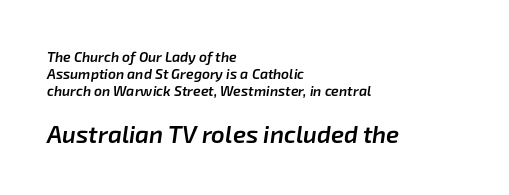
Q: Is the text bold? A: Semi-bold.
Q: Is the text italic (slanted)? A: Yes, it leans right by about 8 degrees.
Q: Is the text underlined? A: No.
Q: How is the paragraph aligned? A: Left-aligned.
Q: Is the spacing between letters normal or unusually wide? A: Normal.
Q: Which block of text is set in a larger size, the first (top) or the second (bottom)? A: The second (bottom) one.
